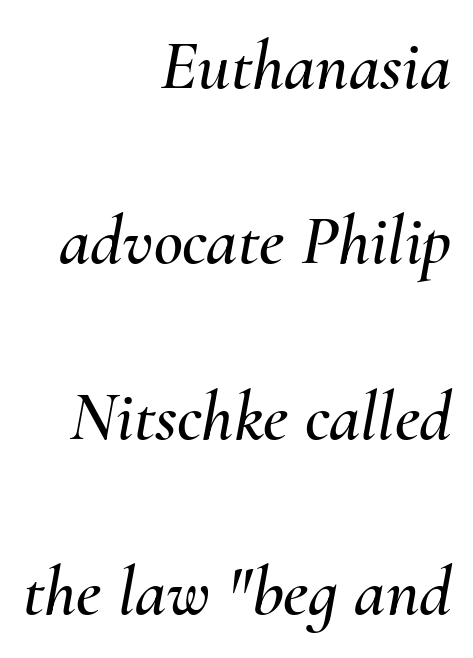
{"italic": "yes", "lean": "right", "slant_degrees": 10, "width": "normal", "stroke_contrast": "medium", "x_height": "small", "monospaced": "no", "underline": "no", "align": "right", "line_spacing": "loose", "line_spacing_ratio": 2.47, "letter_spacing": "normal", "letter_spacing_em": 0.0, "glyph_px": 71}
